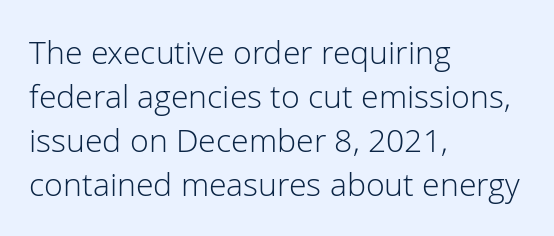
The image shows 32 px light sans-serif type, upright; set left-aligned, normal line spacing (1.38x), normal letter spacing, not underlined; low stroke contrast and a medium x-height.
